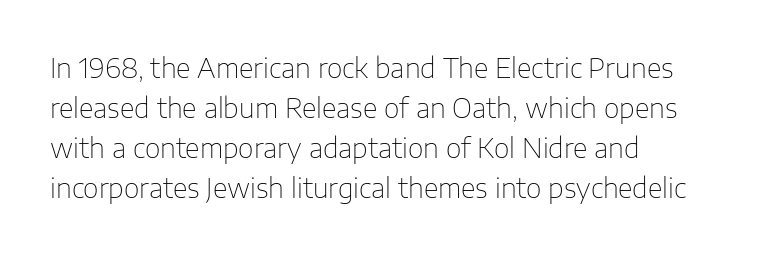
Italic: no, the glyphs are upright roman. Observe the ordinary spacing: letters are neighbours, not strangers. Line spacing here is normal. The zone under the glyphs is completely vacant. These lines stack with their left ends in a neat column.
